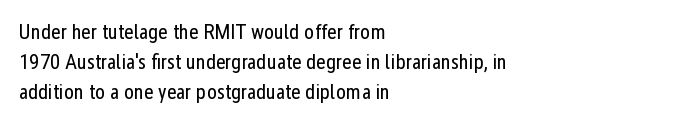
The image shows 21 px text type, upright; set left-aligned, normal line spacing (1.42x), normal letter spacing, not underlined.
